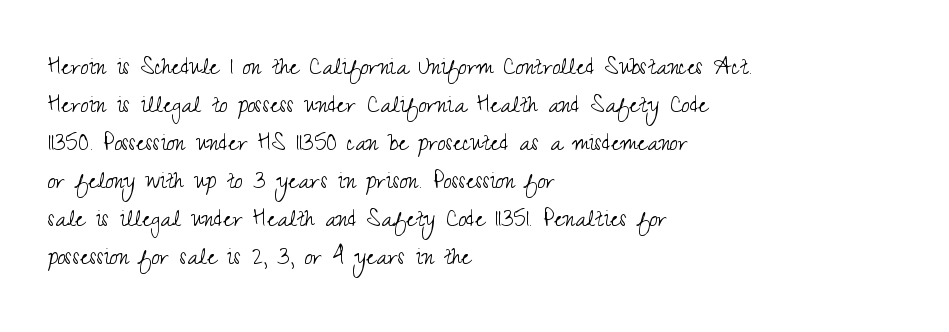
{"serif": "no", "italic": "no", "bold": "no", "weight": "light", "width": "condensed", "stroke_contrast": "medium", "x_height": "small", "monospaced": "no", "underline": "no", "align": "left", "line_spacing": "normal", "line_spacing_ratio": 1.36, "letter_spacing": "normal", "letter_spacing_em": 0.0, "glyph_px": 28}
